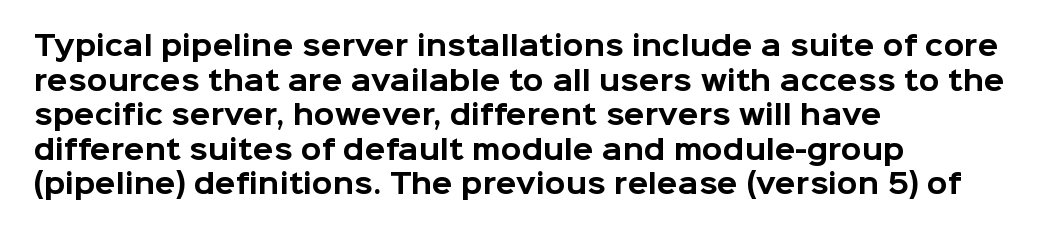
The image shows 27 px bold type, upright; set left-aligned, normal line spacing (1.28x), normal letter spacing, not underlined.
